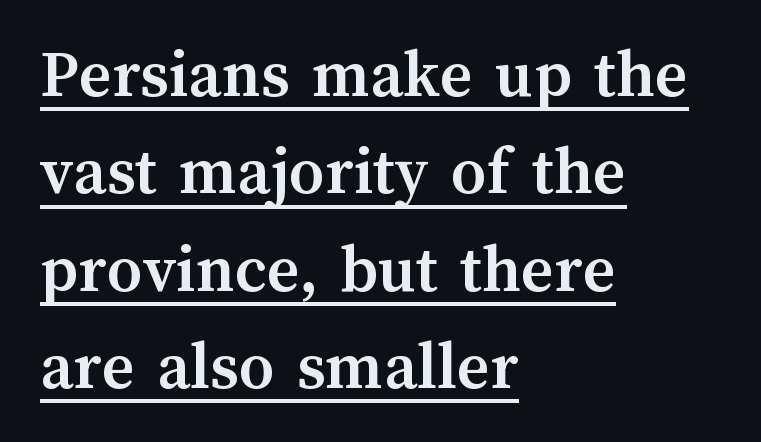
The image shows 70 px semibold type, upright; set left-aligned, normal line spacing (1.39x), normal letter spacing, underlined; medium stroke contrast and a medium x-height.
